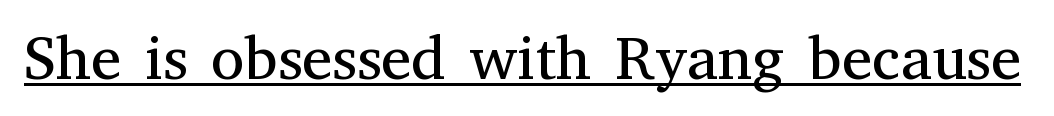
Q: Is the text bold? A: No.
Q: Is the text italic (slanted)? A: No, it is upright.
Q: Is the typeface a serif or a sans-serif typeface? A: Serif.
Q: Is the text underlined? A: Yes.
Q: Is the spacing between letters normal or unusually wide? A: Normal.
Q: Width (condensed, normal, or wide)? A: Normal.
Q: Stroke contrast? A: Medium.
Q: x-height? A: Medium.
Q: Monospaced? A: No.
